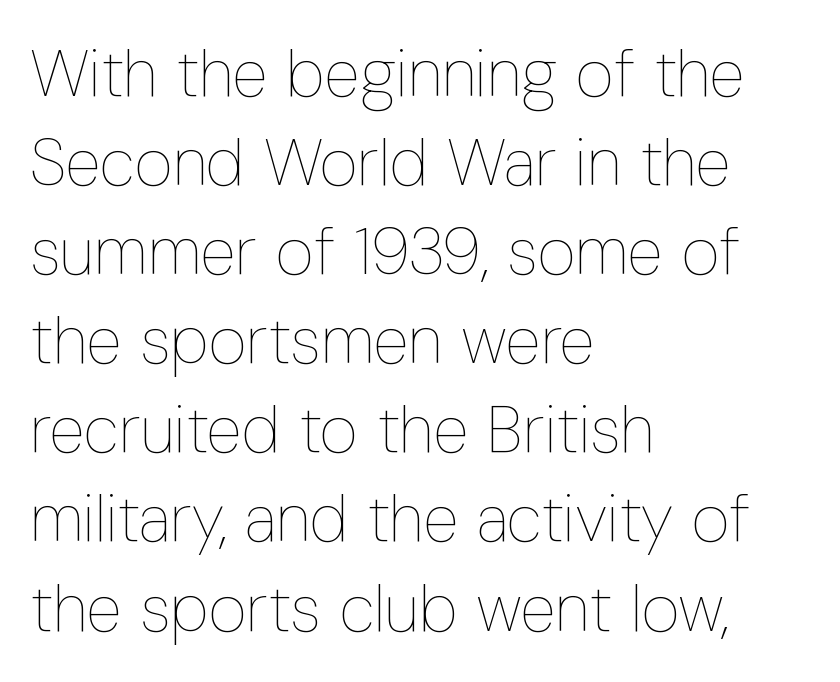
Q: Is the text bold? A: No.
Q: Is the text italic (slanted)? A: No, it is upright.
Q: Is the text underlined? A: No.
Q: How is the paragraph aligned? A: Left-aligned.
Q: Is the spacing between letters normal or unusually wide? A: Normal.
Q: Is the spacing between lines tight, normal or loose? A: Normal.
Q: Width (condensed, normal, or wide)? A: Condensed.
Q: Stroke contrast? A: Low.
Q: x-height? A: Medium.
Q: Monospaced? A: No.
